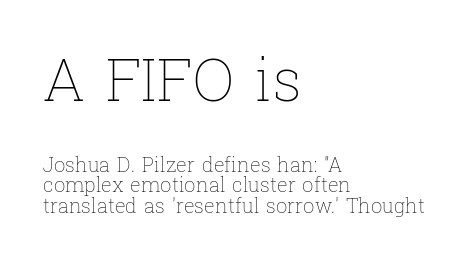
Q: Is the text bold? A: No.
Q: Is the text italic (slanted)? A: No, it is upright.
Q: Is the text underlined? A: No.
Q: How is the paragraph aligned? A: Left-aligned.
Q: Is the spacing between letters normal or unusually wide? A: Normal.
Q: Is the spacing between lines tight, normal or loose? A: Tight.
Q: Which block of text is set in a larger size, the first (top) or the second (bottom)? A: The first (top) one.
Q: Width (condensed, normal, or wide)? A: Normal.
Q: Stroke contrast? A: Low.
Q: x-height? A: Medium.
Q: Monospaced? A: No.
